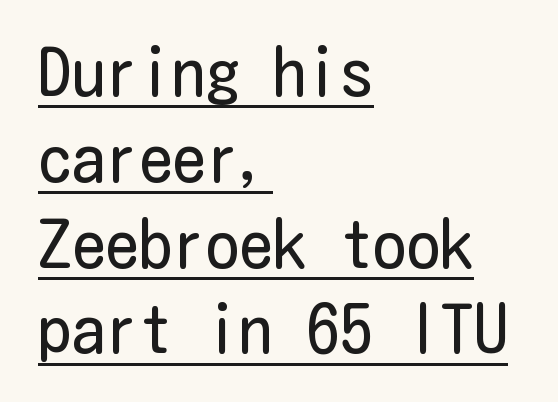
Q: Is the text bold? A: No.
Q: Is the text italic (slanted)? A: No, it is upright.
Q: Is the typeface a serif or a sans-serif typeface? A: Sans-serif.
Q: Is the text underlined? A: Yes.
Q: How is the paragraph aligned? A: Left-aligned.
Q: Is the spacing between letters normal or unusually wide? A: Normal.
Q: Is the spacing between lines tight, normal or loose? A: Normal.
Q: Width (condensed, normal, or wide)? A: Condensed.
Q: Stroke contrast? A: Low.
Q: x-height? A: Medium.
